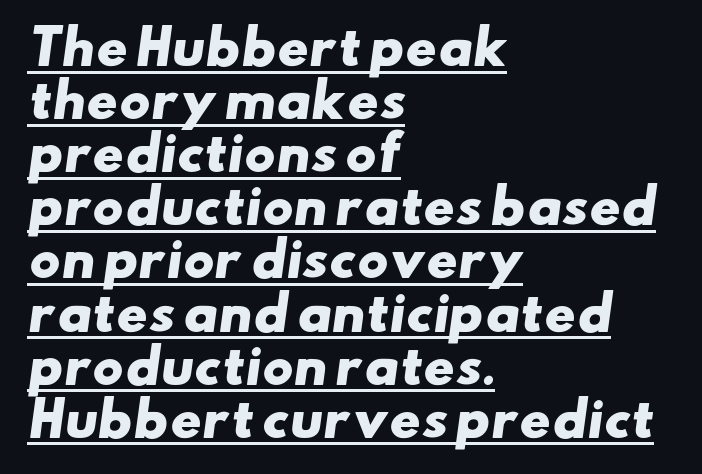
{"serif": "no", "bold": "yes", "weight": "heavy", "width": "wide", "stroke_contrast": "low", "x_height": "small", "monospaced": "no", "underline": "yes", "align": "left", "line_spacing": "tight", "line_spacing_ratio": 1.13, "letter_spacing": "normal", "letter_spacing_em": 0.0, "glyph_px": 47}
